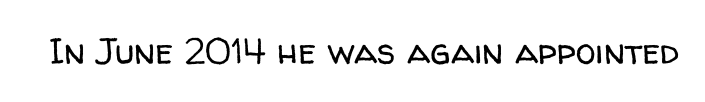
The image shows 36 px regular-weight sans-serif type, upright; set normal letter spacing, not underlined; low stroke contrast and a medium x-height.
